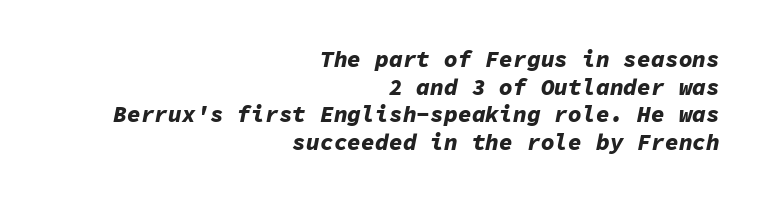
{"italic": "yes", "lean": "right", "slant_degrees": 11, "bold": "yes", "underline": "no", "align": "right", "line_spacing_ratio": 1.2, "letter_spacing": "normal", "letter_spacing_em": 0.0, "glyph_px": 23}
